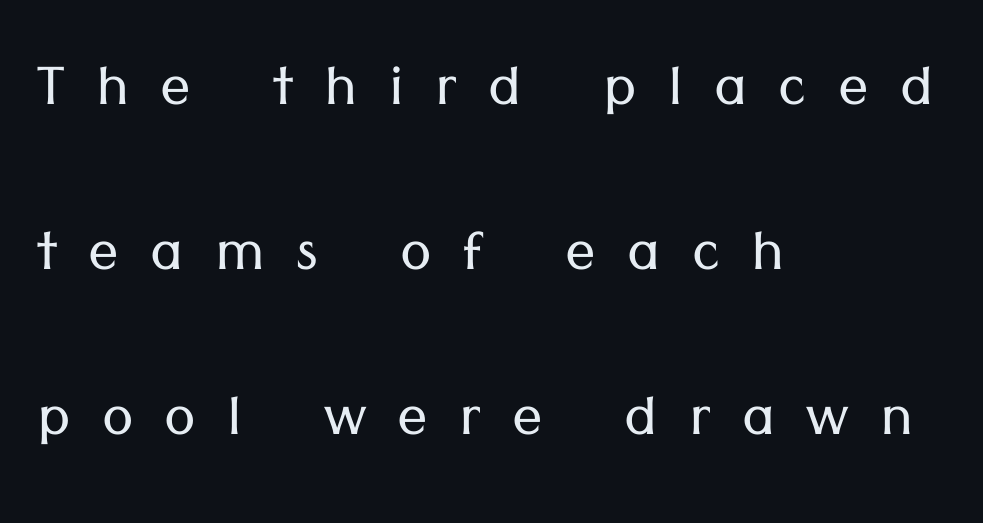
{"serif": "no", "italic": "no", "bold": "no", "weight": "light", "width": "normal", "stroke_contrast": "low", "x_height": "medium", "monospaced": "no", "underline": "no", "align": "left", "line_spacing": "loose", "line_spacing_ratio": 2.17, "letter_spacing": "wide", "letter_spacing_em": 0.41, "glyph_px": 76}
